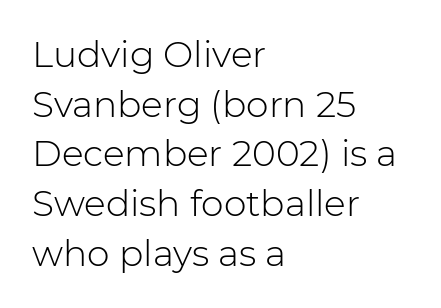
{"serif": "no", "italic": "no", "bold": "no", "weight": "light", "width": "normal", "stroke_contrast": "low", "x_height": "medium", "monospaced": "no", "underline": "no", "align": "left", "line_spacing": "normal", "line_spacing_ratio": 1.38, "letter_spacing": "normal", "letter_spacing_em": 0.0, "glyph_px": 36}
